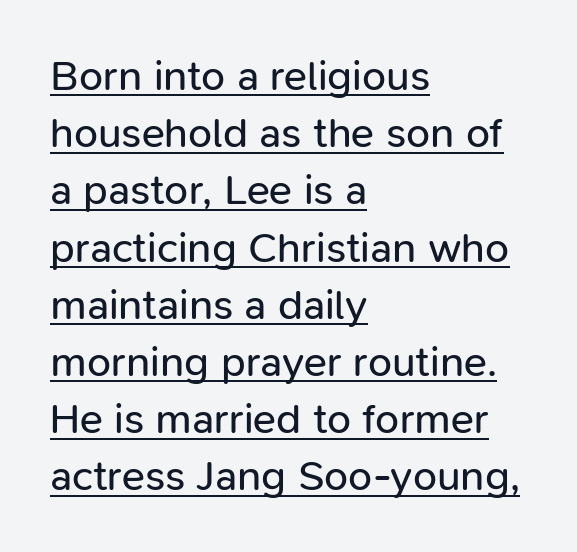
Q: Is the text bold? A: No.
Q: Is the text italic (slanted)? A: No, it is upright.
Q: Is the typeface a serif or a sans-serif typeface? A: Sans-serif.
Q: Is the text underlined? A: Yes.
Q: How is the paragraph aligned? A: Left-aligned.
Q: Is the spacing between letters normal or unusually wide? A: Normal.
Q: Is the spacing between lines tight, normal or loose? A: Normal.
Q: Width (condensed, normal, or wide)? A: Normal.
Q: Stroke contrast? A: Low.
Q: x-height? A: Medium.
Q: Monospaced? A: No.
